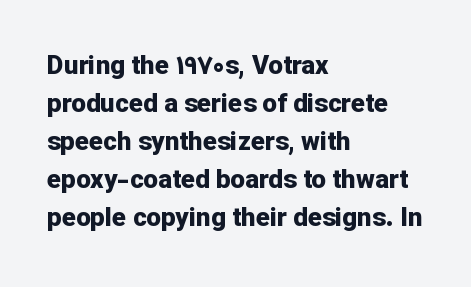
The image shows 26 px bold type, upright; set left-aligned, normal line spacing (1.46x), normal letter spacing, not underlined.
